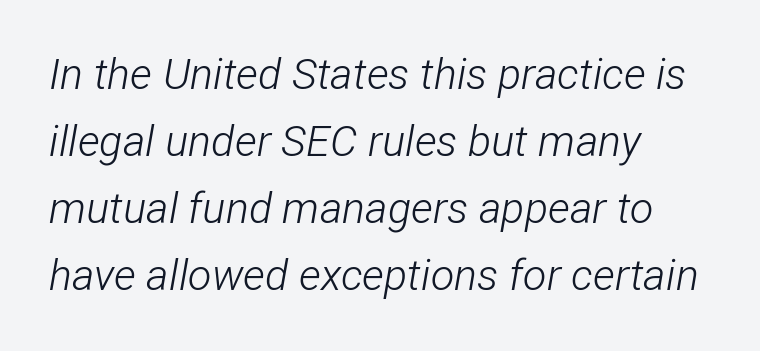
The image shows 43 px light, condensed type, italic (leaning right); set left-aligned, normal line spacing (1.56x), normal letter spacing, not underlined; low stroke contrast and a medium x-height.
